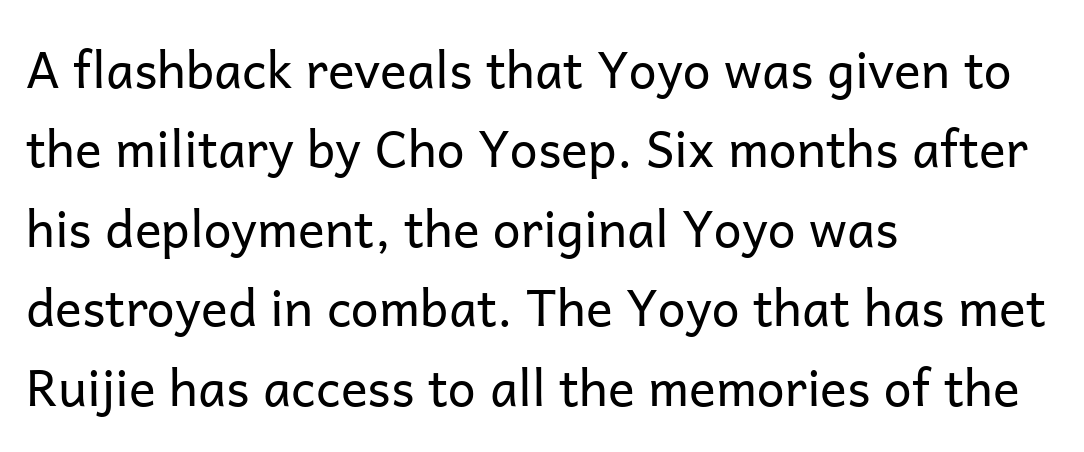
Q: Is the text bold? A: No.
Q: Is the text italic (slanted)? A: No, it is upright.
Q: Is the typeface a serif or a sans-serif typeface? A: Sans-serif.
Q: Is the text underlined? A: No.
Q: How is the paragraph aligned? A: Left-aligned.
Q: Is the spacing between letters normal or unusually wide? A: Normal.
Q: Is the spacing between lines tight, normal or loose? A: Normal.
Q: Width (condensed, normal, or wide)? A: Normal.
Q: Stroke contrast? A: Low.
Q: x-height? A: Medium.
Q: Monospaced? A: No.
